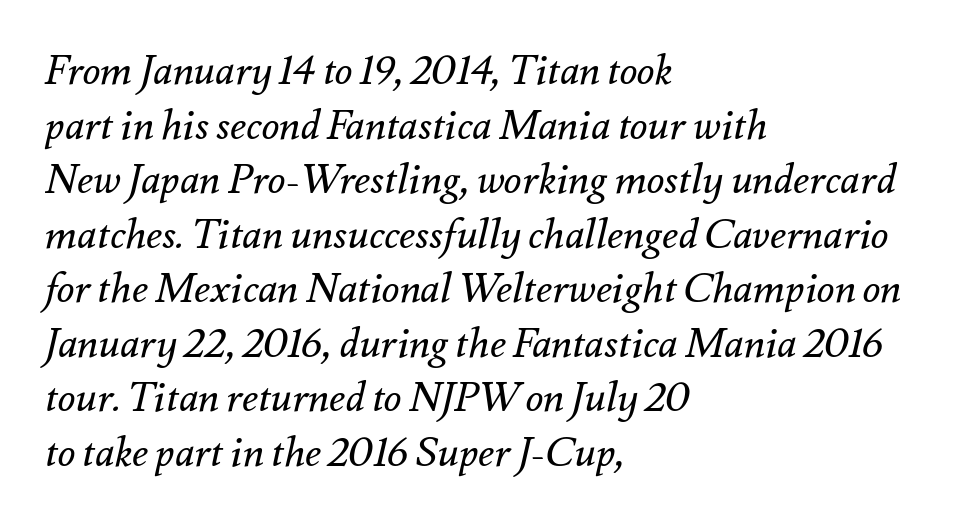
Q: Is the text bold? A: No.
Q: Is the text italic (slanted)? A: Yes, it leans right by about 12 degrees.
Q: Is the text underlined? A: No.
Q: How is the paragraph aligned? A: Left-aligned.
Q: Is the spacing between letters normal or unusually wide? A: Normal.
Q: Is the spacing between lines tight, normal or loose? A: Normal.
Q: Width (condensed, normal, or wide)? A: Normal.
Q: Stroke contrast? A: Medium.
Q: x-height? A: Small.
Q: Monospaced? A: No.
